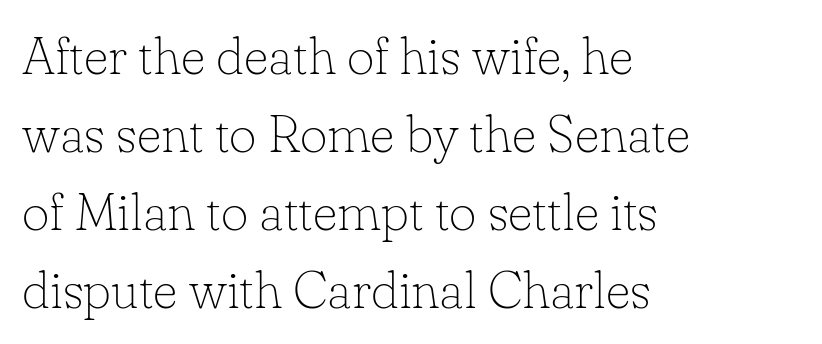
{"serif": "yes", "italic": "no", "bold": "no", "weight": "thin", "width": "normal", "stroke_contrast": "low", "x_height": "small", "monospaced": "no", "underline": "no", "align": "left", "line_spacing": "normal", "line_spacing_ratio": 1.47, "letter_spacing": "normal", "letter_spacing_em": 0.0, "glyph_px": 53}
